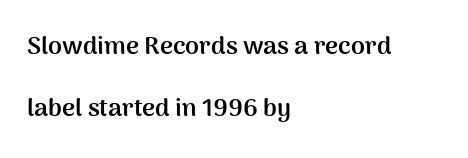
Q: Is the text bold? A: Yes.
Q: Is the text italic (slanted)? A: No, it is upright.
Q: Is the text underlined? A: No.
Q: How is the paragraph aligned? A: Left-aligned.
Q: Is the spacing between letters normal or unusually wide? A: Normal.
Q: Is the spacing between lines tight, normal or loose? A: Loose.
